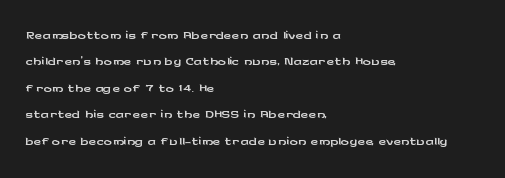
Is there much room between lines? A standard amount, neither cramped nor airy. The line texture is even and compact thanks to regular tracking. In terms of posture, this sample is upright. The paragraph has a hard left edge and a soft right edge. The strip under each line holds only bare page.
